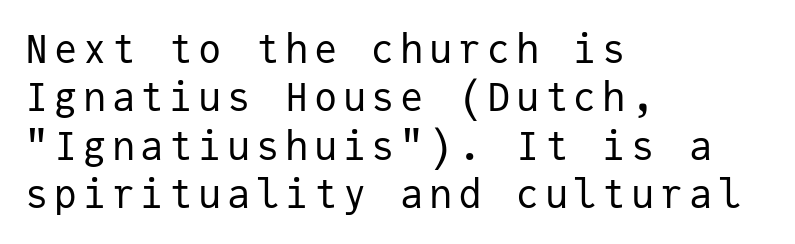
Q: Is the text bold? A: No.
Q: Is the text italic (slanted)? A: No, it is upright.
Q: Is the typeface a serif or a sans-serif typeface? A: Sans-serif.
Q: Is the text underlined? A: No.
Q: How is the paragraph aligned? A: Left-aligned.
Q: Width (condensed, normal, or wide)? A: Normal.
Q: Stroke contrast? A: Low.
Q: x-height? A: Medium.
Q: Monospaced? A: Yes.
